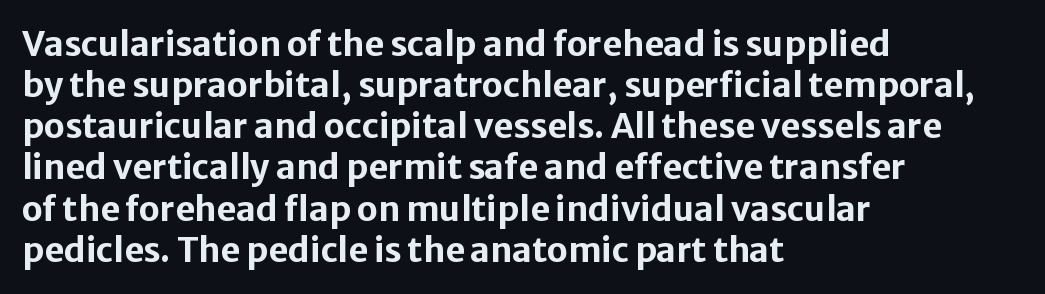
The lines in this sample share a left origin and differ only in where they stop. Stroke thickness is high; the sample reads as a true bold. The space beneath each line is pristine and unruled. A typesetter would call this proportional, since set widths differ per character. The type sits square on the baseline with zero lean.
